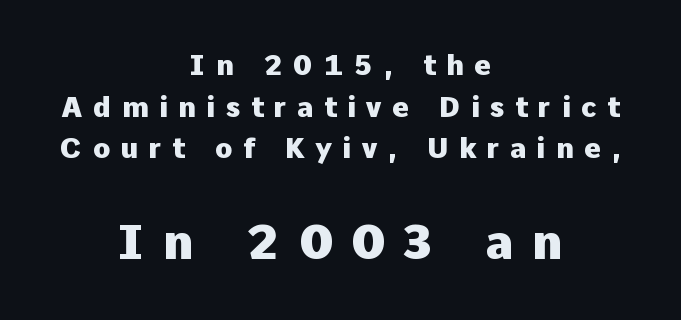
The image shows 49 px heavy sans-serif type, upright; set centered, normal line spacing (1.49x), unusually wide letter spacing (+0.38 em), not underlined; the second (bottom) block is 1.75x larger; low stroke contrast and a medium x-height.
